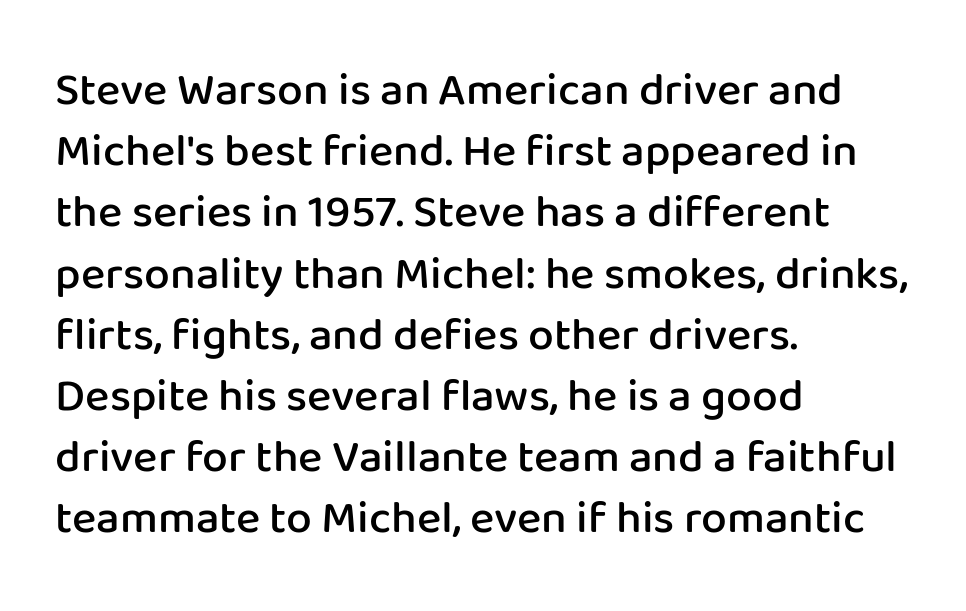
The image shows 46 px semibold sans-serif type, upright; set left-aligned, normal line spacing (1.33x), normal letter spacing, not underlined; low stroke contrast and a medium x-height.
